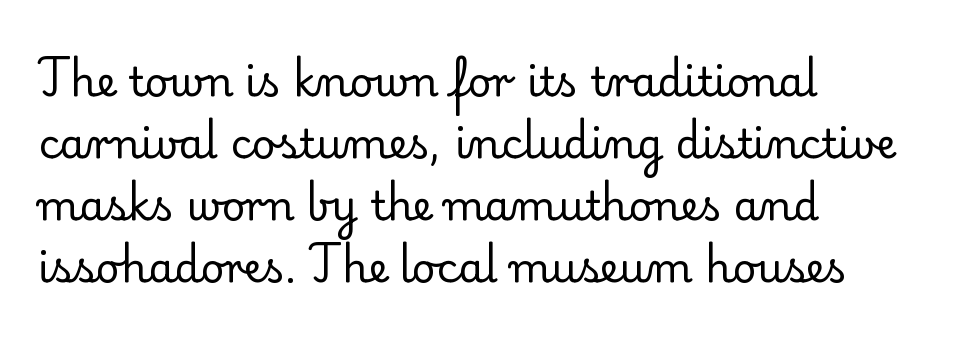
In terms of letterform style, serifs are clearly present. Does the leading feel generous? No, just average. The cut favours lightness, reaching ordinary text weight at its darkest. Check the space under the baseline: it is left empty. Inter-character spacing is left at the font's built-in metrics.
